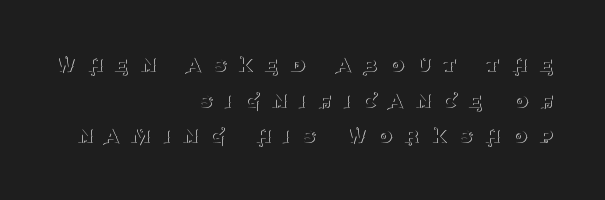
The image shows 24 px text type, upright; set right-aligned, normal line spacing (1.48x), unusually wide letter spacing (+0.49 em), not underlined.
